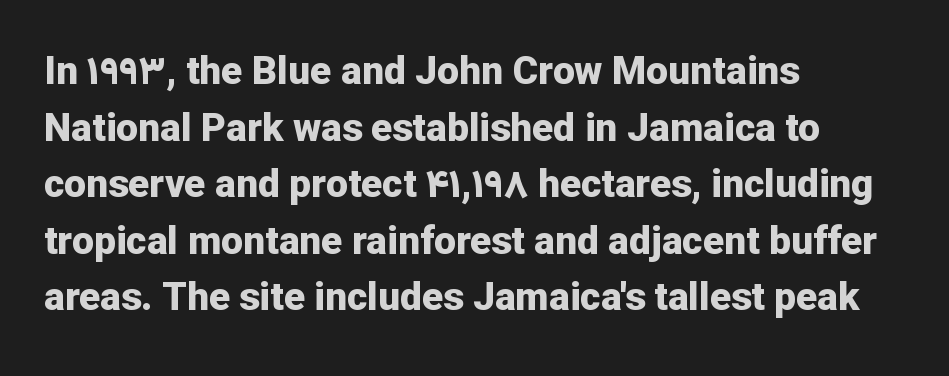
The image shows 39 px bold sans-serif type, upright; set left-aligned, normal line spacing (1.45x), normal letter spacing, not underlined; low stroke contrast and a medium x-height.
